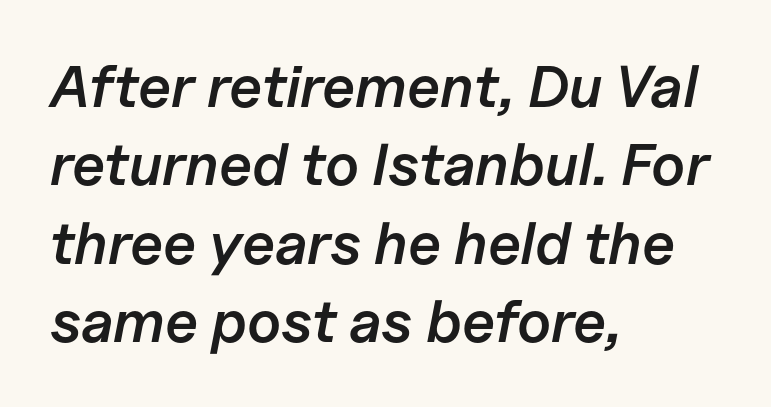
Q: Is the text bold? A: Semi-bold.
Q: Is the text italic (slanted)? A: Yes, it leans right by about 11 degrees.
Q: Is the text underlined? A: No.
Q: How is the paragraph aligned? A: Left-aligned.
Q: Is the spacing between letters normal or unusually wide? A: Normal.
Q: Is the spacing between lines tight, normal or loose? A: Normal.
Q: Width (condensed, normal, or wide)? A: Normal.
Q: Stroke contrast? A: Low.
Q: x-height? A: Medium.
Q: Monospaced? A: No.
